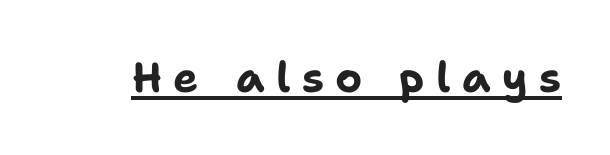
{"serif": "no", "italic": "no", "bold": "yes", "weight": "bold", "width": "normal", "stroke_contrast": "low", "x_height": "medium", "monospaced": "no", "underline": "yes", "letter_spacing": "wide", "letter_spacing_em": 0.27, "glyph_px": 42}
